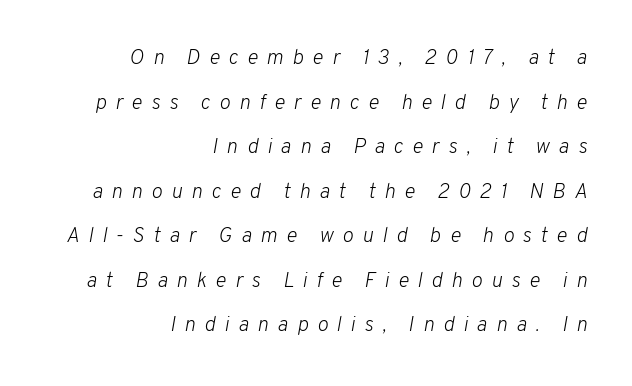
Stem width sits at or under what a default text font uses. Each word looks stretched out because of the extra space between its letters. Any mark beneath the type? The region is blank. A typesetter would mark this as italic. Notice how the passage keeps a crisp vertical edge on the right only.
